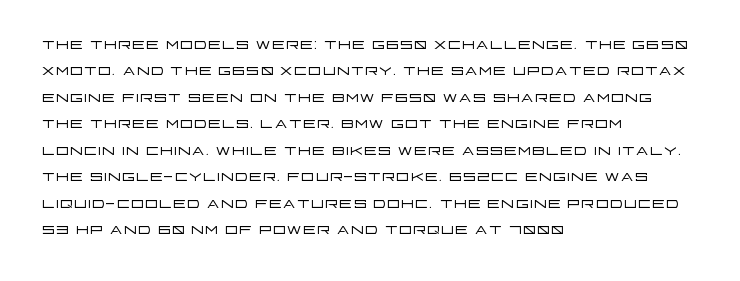
Q: Is the text bold? A: No.
Q: Is the text italic (slanted)? A: No, it is upright.
Q: Is the text underlined? A: No.
Q: How is the paragraph aligned? A: Left-aligned.
Q: Is the spacing between letters normal or unusually wide? A: Normal.
Q: Is the spacing between lines tight, normal or loose? A: Normal.
